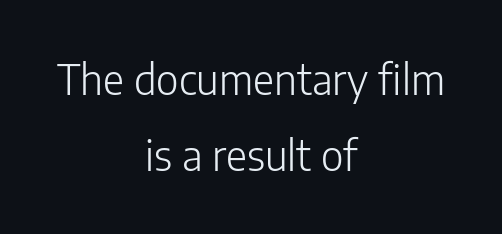
Q: Is the text bold? A: No.
Q: Is the text italic (slanted)? A: No, it is upright.
Q: Is the typeface a serif or a sans-serif typeface? A: Sans-serif.
Q: Is the text underlined? A: No.
Q: How is the paragraph aligned? A: Centered.
Q: Is the spacing between letters normal or unusually wide? A: Normal.
Q: Width (condensed, normal, or wide)? A: Normal.
Q: Stroke contrast? A: Low.
Q: x-height? A: Medium.
Q: Monospaced? A: No.
